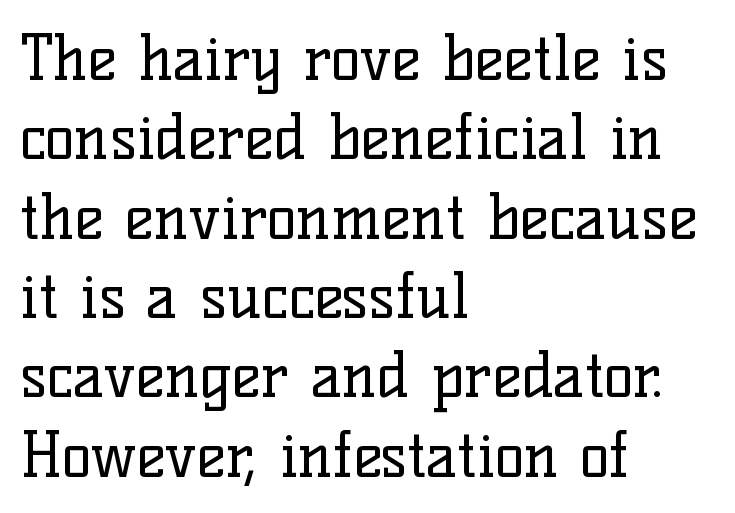
{"serif": "yes", "italic": "no", "bold": "no", "weight": "regular", "width": "normal", "stroke_contrast": "low", "x_height": "medium", "monospaced": "no", "underline": "no", "align": "left", "line_spacing": "normal", "line_spacing_ratio": 1.28, "letter_spacing": "normal", "letter_spacing_em": 0.0, "glyph_px": 62}
